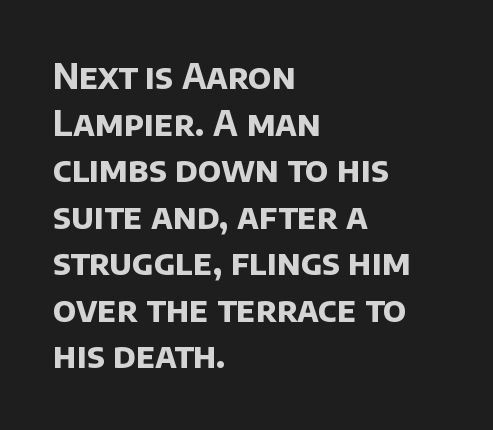
{"serif": "no", "bold": "yes", "weight": "bold", "width": "normal", "stroke_contrast": "low", "x_height": "large", "monospaced": "no", "underline": "no", "align": "left", "line_spacing": "normal", "line_spacing_ratio": 1.37, "letter_spacing": "normal", "letter_spacing_em": 0.0, "glyph_px": 34}
